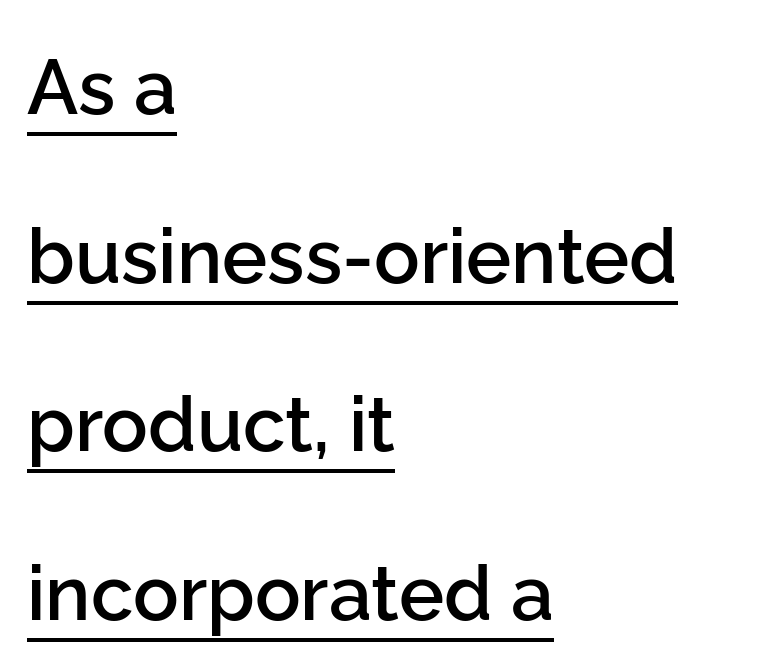
The image shows 76 px semibold sans-serif type, upright; set left-aligned, loose line spacing (2.22x), normal letter spacing, underlined; low stroke contrast and a medium x-height.
